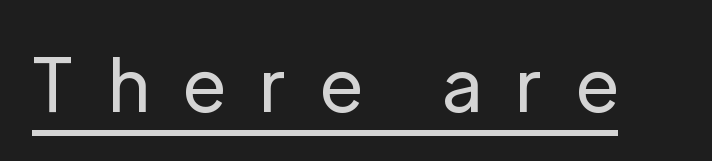
Q: Is the text bold? A: No.
Q: Is the text italic (slanted)? A: No, it is upright.
Q: Is the typeface a serif or a sans-serif typeface? A: Sans-serif.
Q: Is the text underlined? A: Yes.
Q: Is the spacing between letters normal or unusually wide? A: Unusually wide.
Q: Width (condensed, normal, or wide)? A: Normal.
Q: Stroke contrast? A: Low.
Q: x-height? A: Medium.
Q: Monospaced? A: No.
